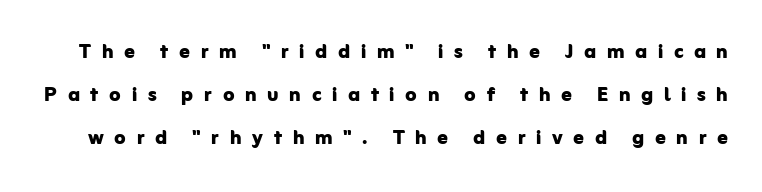
{"italic": "no", "bold": "yes", "underline": "no", "line_spacing": "normal", "line_spacing_ratio": 1.66, "letter_spacing": "wide", "letter_spacing_em": 0.41, "glyph_px": 26}
